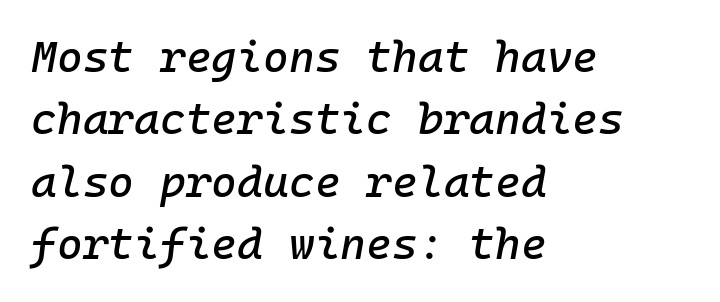
The space between consecutive lines is moderate. Caption: standard tracking, unaltered. The whole block is typeset with a tilt. Honestly, there is no underline to notice here at all. Compared with a centered layout, this one pins lines to the left instead. You could count columns in this text — the font is strictly monospaced.
